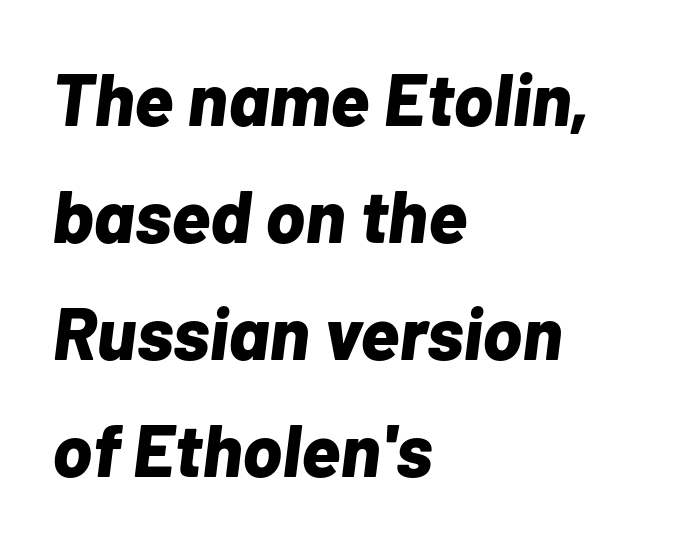
{"italic": "yes", "lean": "right", "slant_degrees": 7, "bold": "yes", "weight": "bold", "width": "normal", "stroke_contrast": "low", "x_height": "medium", "monospaced": "no", "underline": "no", "align": "left", "line_spacing": "normal", "line_spacing_ratio": 1.58, "letter_spacing": "normal", "letter_spacing_em": 0.0, "glyph_px": 74}
